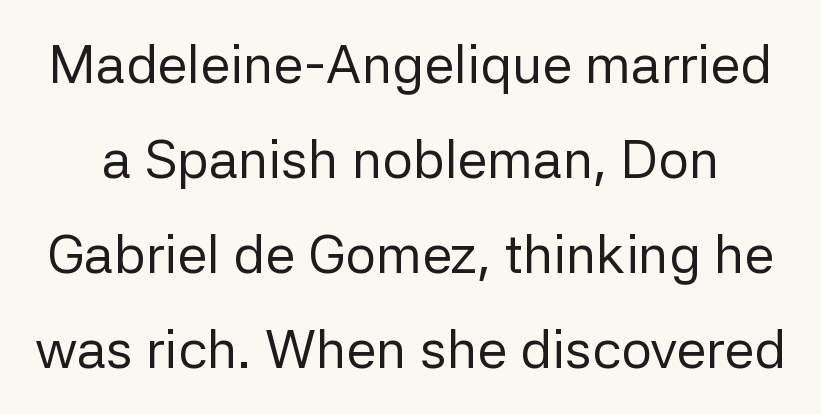
Q: Is the text bold? A: No.
Q: Is the text italic (slanted)? A: No, it is upright.
Q: Is the typeface a serif or a sans-serif typeface? A: Sans-serif.
Q: Is the text underlined? A: No.
Q: Is the spacing between letters normal or unusually wide? A: Normal.
Q: Width (condensed, normal, or wide)? A: Normal.
Q: Stroke contrast? A: Low.
Q: x-height? A: Medium.
Q: Monospaced? A: No.
